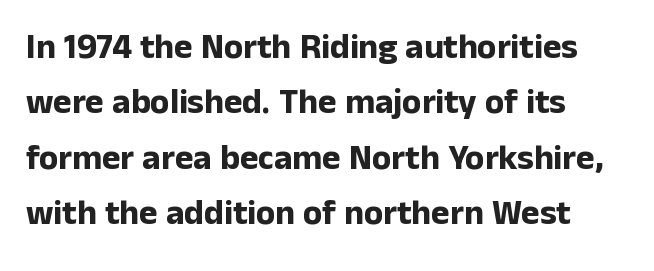
Q: Is the text bold? A: Yes.
Q: Is the text italic (slanted)? A: No, it is upright.
Q: Is the typeface a serif or a sans-serif typeface? A: Sans-serif.
Q: Is the text underlined? A: No.
Q: How is the paragraph aligned? A: Left-aligned.
Q: Is the spacing between letters normal or unusually wide? A: Normal.
Q: Is the spacing between lines tight, normal or loose? A: Normal.
Q: Width (condensed, normal, or wide)? A: Normal.
Q: Stroke contrast? A: Low.
Q: x-height? A: Medium.
Q: Monospaced? A: No.
